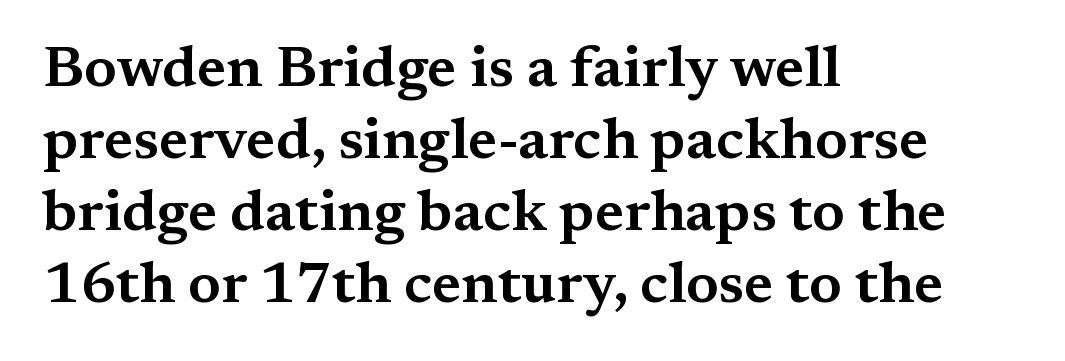
The image shows 58 px wide serif type, upright; set left-aligned, line spacing 1.24x, normal letter spacing, not underlined; medium stroke contrast and a medium x-height.
